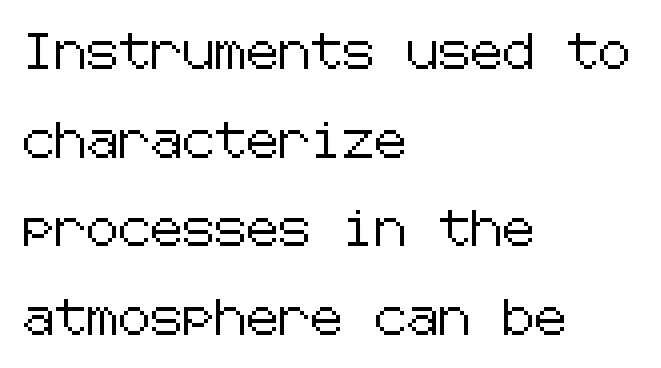
{"serif": "no", "italic": "no", "width": "normal", "stroke_contrast": "low", "x_height": "medium", "underline": "no", "align": "left", "line_spacing": "loose", "line_spacing_ratio": 2.46, "letter_spacing": "normal", "letter_spacing_em": 0.0, "glyph_px": 36}
